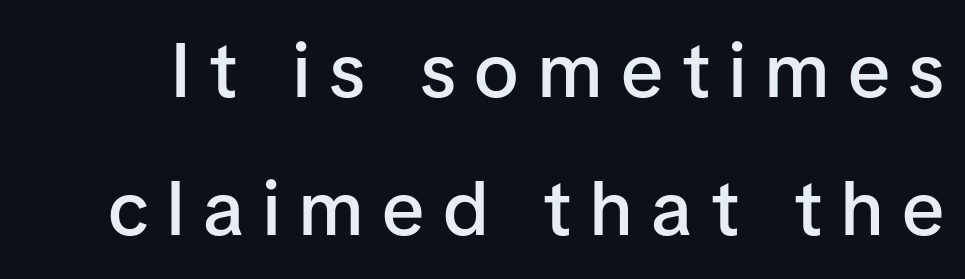
Descenders hang freely into open space. A fair bit of extra ink — the face is semibold, not bold. Characters follow at a spacing far wider than the type designer built in. Italic: no, the glyphs are upright roman. The rendering uses natural spacing where letterforms have individual widths. Unlike a traditional serif, this face leaves its strokes unadorned.
